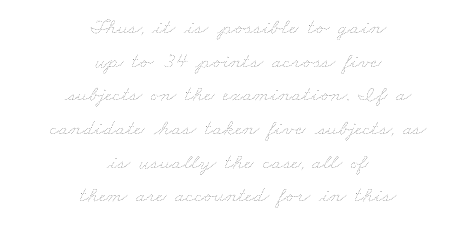
The face looks like a standard text weight, possibly lighter. Does extra space separate the letters? No, they use regular spacing. Words float on clear page, feet unadorned. Where is the straight margin? There isn't one; the lines are centered. A typesetter would call this leading conventional body-copy spacing.
